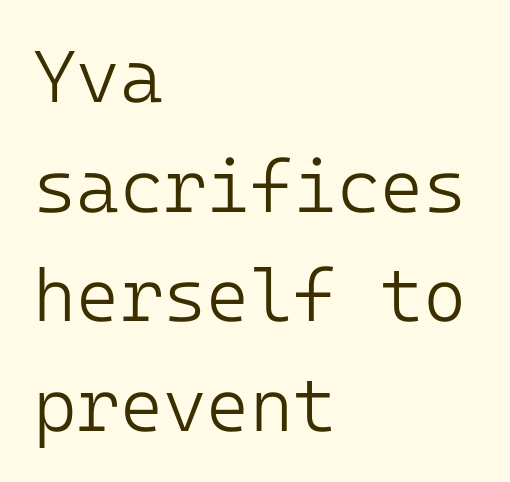
Q: Is the text bold? A: No.
Q: Is the text italic (slanted)? A: No, it is upright.
Q: Is the typeface a serif or a sans-serif typeface? A: Sans-serif.
Q: Is the text underlined? A: No.
Q: How is the paragraph aligned? A: Left-aligned.
Q: Is the spacing between letters normal or unusually wide? A: Normal.
Q: Is the spacing between lines tight, normal or loose? A: Normal.
Q: Width (condensed, normal, or wide)? A: Normal.
Q: Stroke contrast? A: Low.
Q: x-height? A: Medium.
